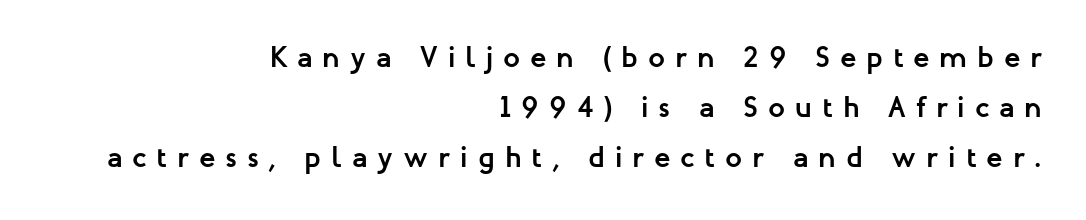
Q: Is the text bold? A: Yes.
Q: Is the text italic (slanted)? A: No, it is upright.
Q: Is the typeface a serif or a sans-serif typeface? A: Sans-serif.
Q: Is the text underlined? A: No.
Q: How is the paragraph aligned? A: Right-aligned.
Q: Is the spacing between letters normal or unusually wide? A: Unusually wide.
Q: Is the spacing between lines tight, normal or loose? A: Normal.
Q: Width (condensed, normal, or wide)? A: Normal.
Q: Stroke contrast? A: Low.
Q: x-height? A: Medium.
Q: Monospaced? A: No.
